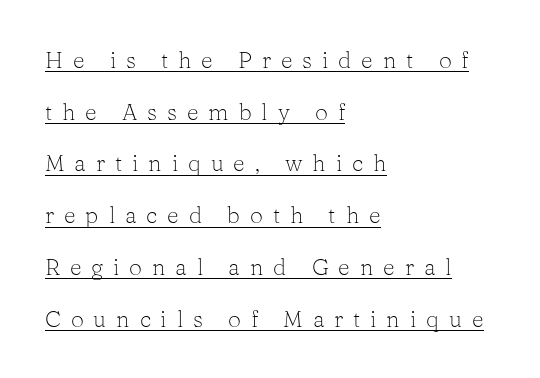
Layout note: lines flush left. The horizontal fit of the characters is loose and conspicuously gappy. The type sits square on the baseline with zero lean. Letters have the restrained weight of plain body copy at most. Summary of vertical rhythm: relaxed, with wide interline spacing. Descenders here cross a horizontal rule under the line.
